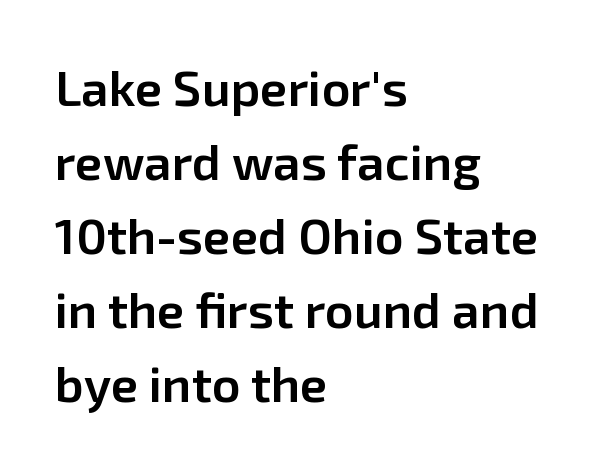
Are there feet on the stems? There aren't — it's a sans. Typographic density is moderately raised because the face is semibold. Is this a fixed-width face? No — the glyphs have proportional, varying widths. The passage is arranged the way most books set body copy — flush left. The gaps between neighbouring characters are ordinary and unremarkable. Do the letters lean? They stand straight.
